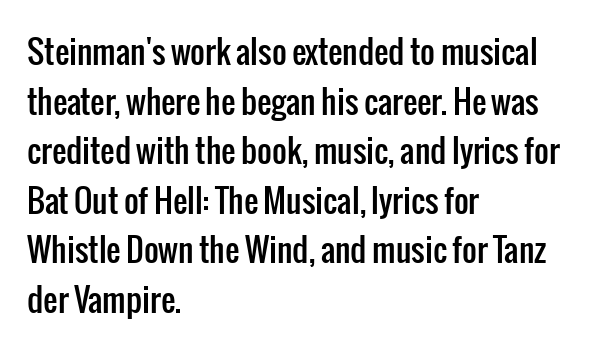
The image shows 32 px condensed sans-serif type, upright; set left-aligned, normal line spacing (1.55x), normal letter spacing, not underlined; low stroke contrast and a medium x-height.
